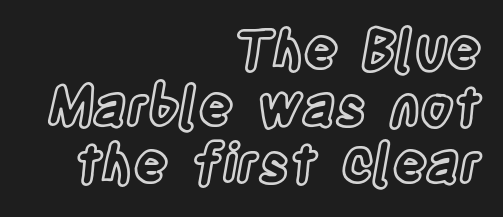
The image shows 53 px condensed type; set right-aligned, tight line spacing (1.08x), normal letter spacing, not underlined; a large x-height.
